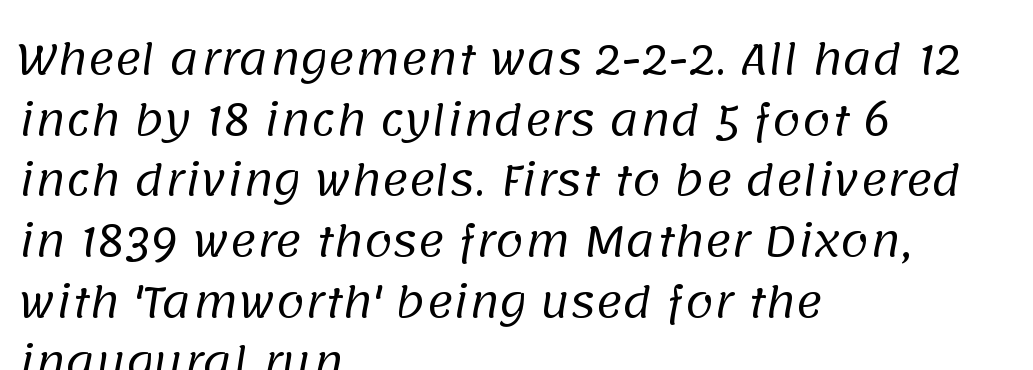
Compared with a centered layout, this one pins lines to the left instead. Descenders are the only things crossing below the line. The letters advance in unequal steps, a hallmark of proportional type. Tracking value appears to be zero — textbook default spacing. Summary of vertical rhythm: regular, with standard interline spacing. The characters display no serif detailing; their extremities are plain.
